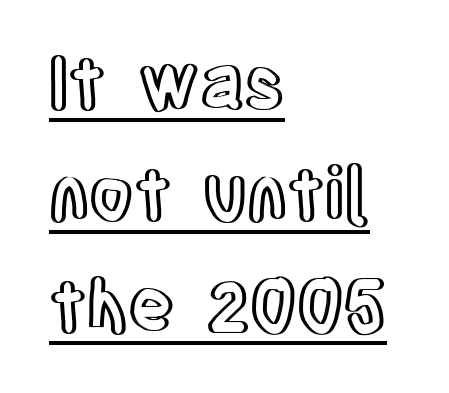
{"italic": "no", "width": "condensed", "x_height": "large", "monospaced": "no", "underline": "yes", "align": "left", "line_spacing": "normal", "line_spacing_ratio": 1.57, "letter_spacing": "normal", "letter_spacing_em": 0.0, "glyph_px": 71}
